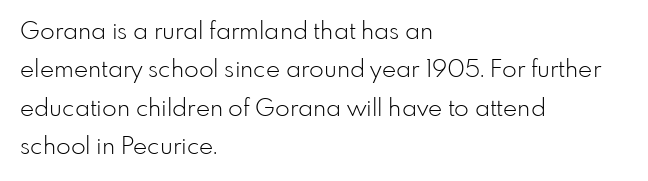
Plain, unruled lines of type. No heavy texture on the line: the type isn't bold. Look at the tracking — it's just the regular setting, nothing added. The axis of the letterforms is exactly vertical. The rows are spaced the way most documents space them.
